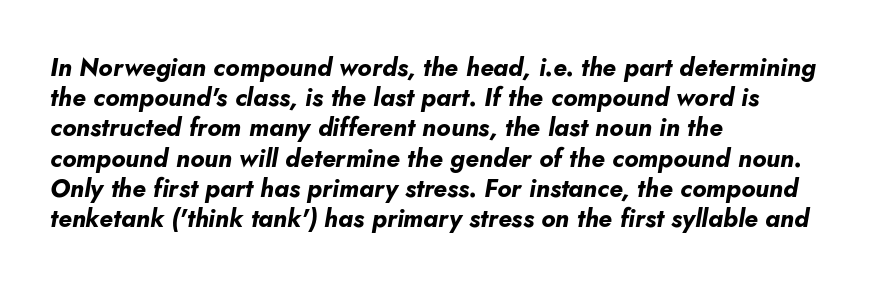
Q: Is the text bold? A: Yes.
Q: Is the text italic (slanted)? A: Yes, it leans right by about 10 degrees.
Q: Is the text underlined? A: No.
Q: How is the paragraph aligned? A: Left-aligned.
Q: Is the spacing between letters normal or unusually wide? A: Normal.
